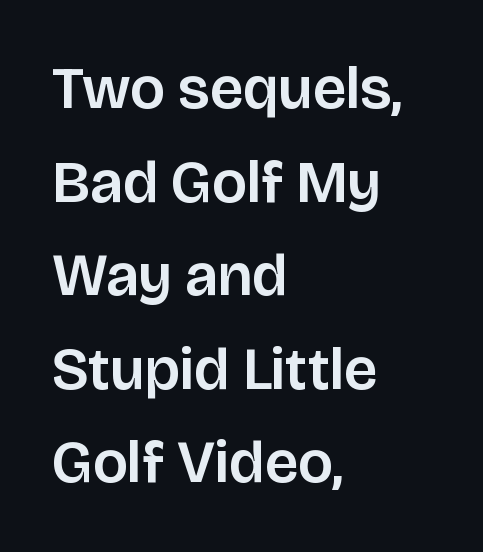
Decoration check: the copy has no underline. A sans-serif font was chosen for this passage. Quick note: interline space is typical. The axis of the letterforms is exactly vertical. You could not count columns in this text — the font is proportionally spaced. Each word holds together tightly as a unit, with standard inter-letter gaps.
